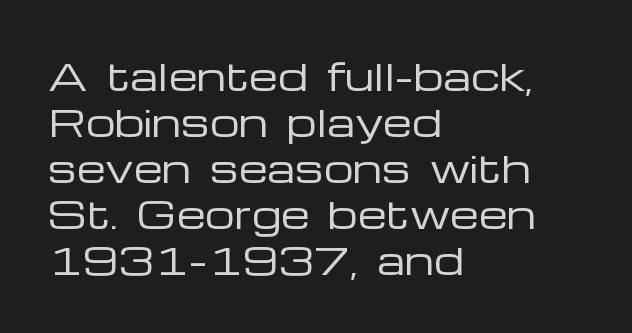
{"serif": "no", "italic": "no", "bold": "no", "weight": "regular", "width": "wide", "stroke_contrast": "low", "x_height": "medium", "monospaced": "no", "underline": "no", "align": "left", "line_spacing_ratio": 1.24, "letter_spacing": "normal", "letter_spacing_em": 0.0, "glyph_px": 37}
